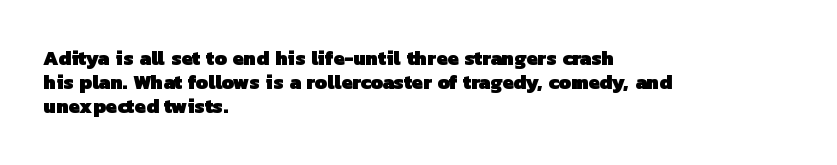
{"bold": "yes", "underline": "no", "align": "left", "line_spacing_ratio": 1.21, "letter_spacing": "normal", "letter_spacing_em": 0.0, "glyph_px": 20}
